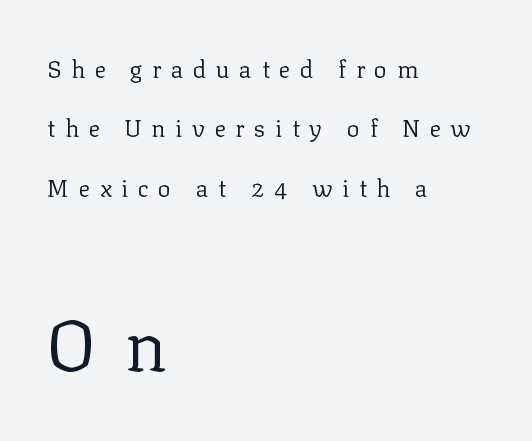
Note: serifs present on the glyphs. The paragraph shown leans on its left margin. How are the letters spaced? Widely, with obvious added tracking. A student would notice the bottom passage is typeset larger than what precedes it. A clean baseline with only descenders dipping below it.
